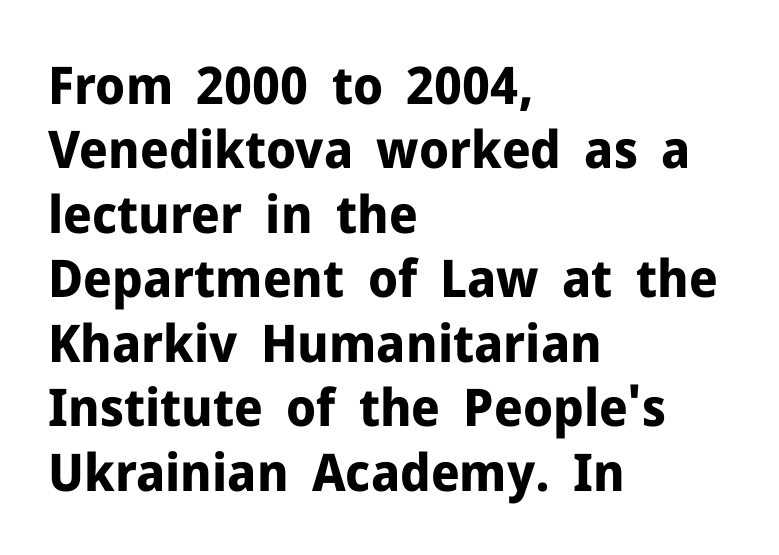
Character widths vary here, with narrow letters taking less room than wide ones. Does the type have serifs? No, each stem ends abruptly. Descenders hang freely into open space. Pretty heavy lettering here — definitely bold. This rendering uses left alignment, leaving the right contour irregular. What stands out about the letter spacing? Nothing — it is the standard amount.
